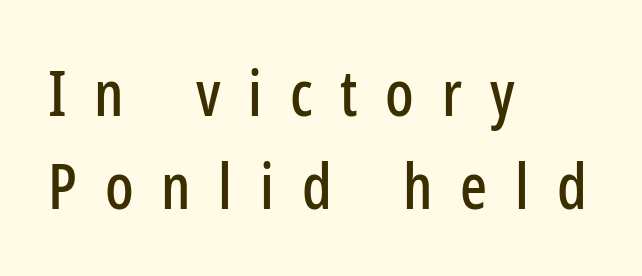
{"serif": "no", "italic": "no", "width": "condensed", "stroke_contrast": "low", "x_height": "medium", "monospaced": "no", "underline": "no", "align": "left", "line_spacing": "normal", "line_spacing_ratio": 1.47, "letter_spacing": "wide", "letter_spacing_em": 0.44, "glyph_px": 63}
